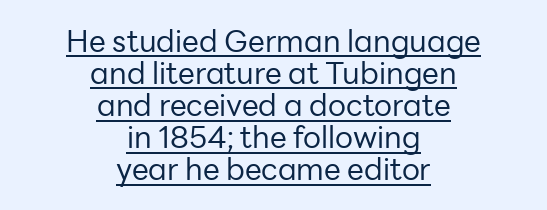
Q: Is the text bold? A: No.
Q: Is the text italic (slanted)? A: No, it is upright.
Q: Is the typeface a serif or a sans-serif typeface? A: Sans-serif.
Q: Is the text underlined? A: Yes.
Q: How is the paragraph aligned? A: Centered.
Q: Is the spacing between letters normal or unusually wide? A: Normal.
Q: Is the spacing between lines tight, normal or loose? A: Tight.
Q: Width (condensed, normal, or wide)? A: Normal.
Q: Stroke contrast? A: Low.
Q: x-height? A: Medium.
Q: Monospaced? A: No.
